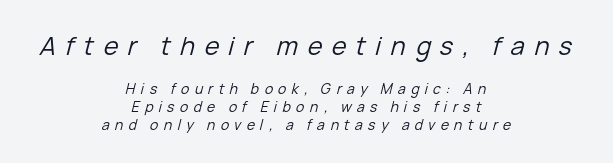
{"italic": "yes", "lean": "right", "slant_degrees": 15, "bold": "no", "underline": "no", "align": "center", "line_spacing": "normal", "line_spacing_ratio": 1.26, "letter_spacing": "wide", "letter_spacing_em": 0.38, "larger_block": "first", "size_ratio": 1.79, "glyph_px": 25}
